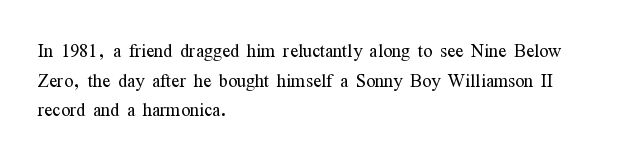
{"italic": "no", "bold": "no", "underline": "no", "align": "left", "line_spacing_ratio": 1.23, "letter_spacing": "normal", "letter_spacing_em": 0.0, "glyph_px": 24}
